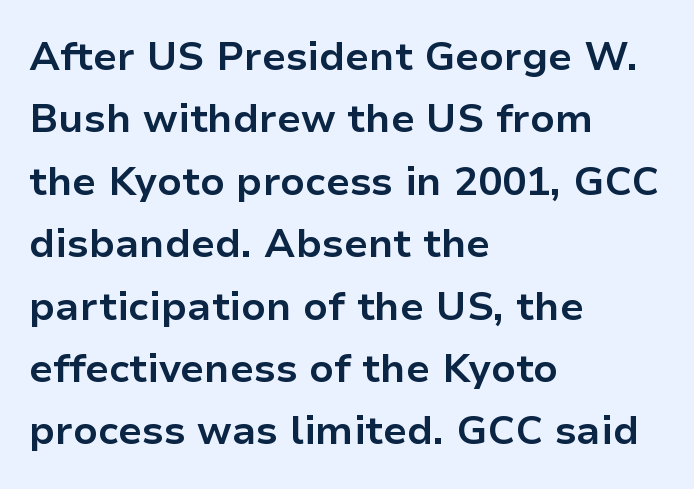
Q: Is the text bold? A: Yes.
Q: Is the text italic (slanted)? A: No, it is upright.
Q: Is the typeface a serif or a sans-serif typeface? A: Sans-serif.
Q: Is the text underlined? A: No.
Q: How is the paragraph aligned? A: Left-aligned.
Q: Is the spacing between letters normal or unusually wide? A: Normal.
Q: Is the spacing between lines tight, normal or loose? A: Normal.
Q: Width (condensed, normal, or wide)? A: Normal.
Q: Stroke contrast? A: Low.
Q: x-height? A: Medium.
Q: Monospaced? A: No.
